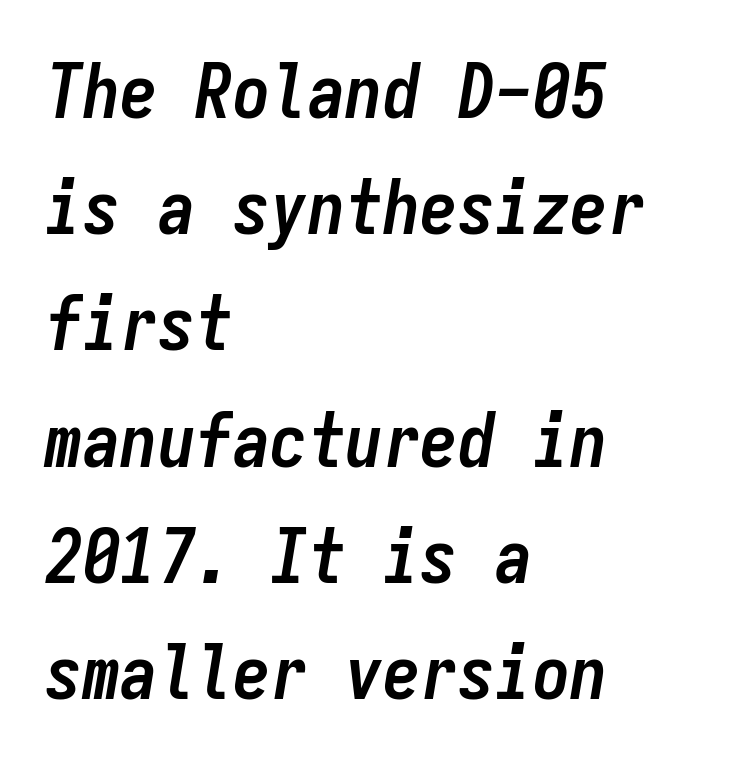
Q: Is the text bold? A: Yes.
Q: Is the text italic (slanted)? A: Yes, it leans right by about 9 degrees.
Q: Is the text underlined? A: No.
Q: How is the paragraph aligned? A: Left-aligned.
Q: Is the spacing between letters normal or unusually wide? A: Normal.
Q: Is the spacing between lines tight, normal or loose? A: Normal.
Q: Width (condensed, normal, or wide)? A: Condensed.
Q: Stroke contrast? A: Low.
Q: x-height? A: Medium.
Q: Monospaced? A: Yes.
